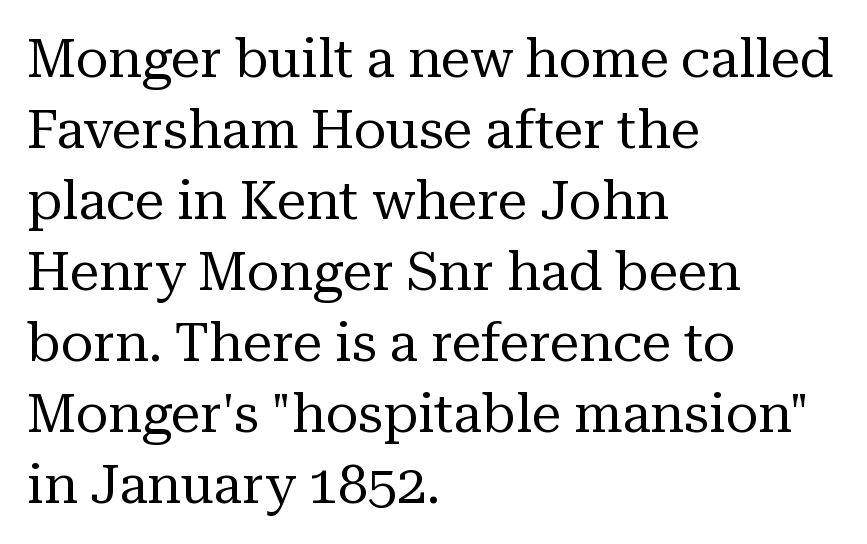
The image shows 53 px regular-weight serif type, upright; set left-aligned, normal line spacing (1.34x), normal letter spacing, not underlined; medium stroke contrast and a medium x-height.
